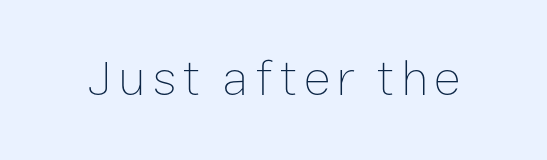
Q: Is the text bold? A: No.
Q: Is the text italic (slanted)? A: No, it is upright.
Q: Is the text underlined? A: No.
Q: Width (condensed, normal, or wide)? A: Normal.
Q: Stroke contrast? A: Low.
Q: x-height? A: Medium.
Q: Monospaced? A: No.
